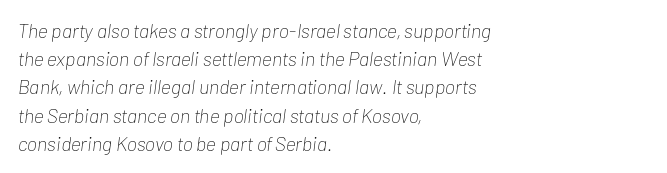
{"italic": "yes", "lean": "right", "slant_degrees": 7, "bold": "no", "underline": "no", "align": "left", "line_spacing": "normal", "line_spacing_ratio": 1.41, "letter_spacing": "normal", "letter_spacing_em": 0.0, "glyph_px": 20}
